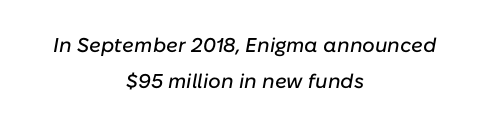
Q: Is the text italic (slanted)? A: Yes, it leans right by about 10 degrees.
Q: Is the text underlined? A: No.
Q: How is the paragraph aligned? A: Centered.
Q: Is the spacing between letters normal or unusually wide? A: Normal.
